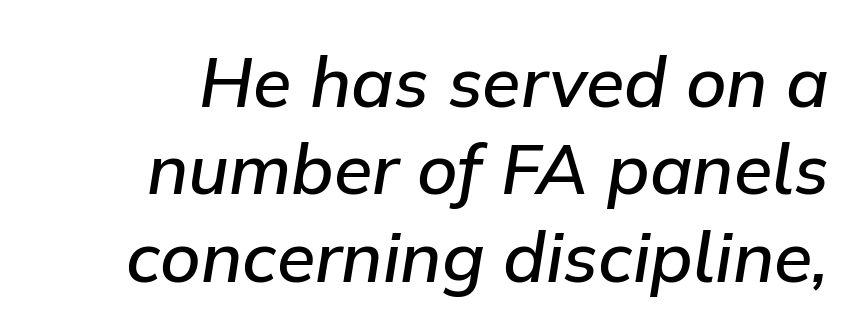
Rendered with sloped, italic letterforms. Weight: semibold (demi). Tracking value appears to be zero — textbook default spacing. A normal amount of white space separates one row of letters from the next. A clean baseline with only descenders dipping below it.
